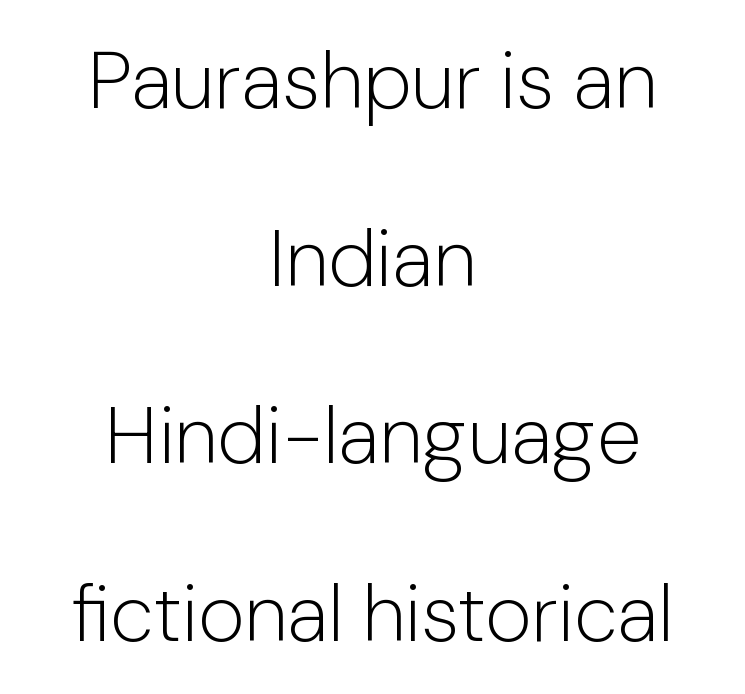
Q: Is the text bold? A: No.
Q: Is the text italic (slanted)? A: No, it is upright.
Q: Is the typeface a serif or a sans-serif typeface? A: Sans-serif.
Q: Is the text underlined? A: No.
Q: How is the paragraph aligned? A: Centered.
Q: Is the spacing between letters normal or unusually wide? A: Normal.
Q: Is the spacing between lines tight, normal or loose? A: Loose.
Q: Width (condensed, normal, or wide)? A: Normal.
Q: Stroke contrast? A: Low.
Q: x-height? A: Medium.
Q: Monospaced? A: No.
